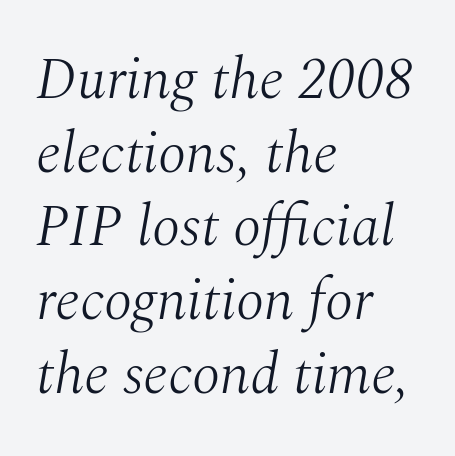
Which margin do the lines hug? The left one — the right edge is uneven. The letters carry serifs — small finishing strokes at the ends of their stems. Compared with typical paragraphs, the rows here are spaced about the same. Is the type heavy? It reads as light-to-regular instead. The string is rendered with underlining switched off.
